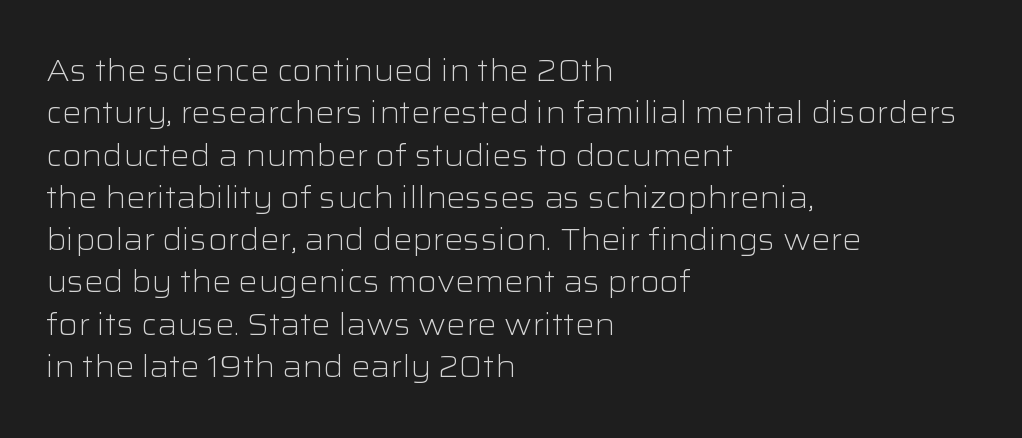
The image shows 30 px light, wide sans-serif type, upright; set left-aligned, normal line spacing (1.41x), normal letter spacing, not underlined; low stroke contrast and a medium x-height.
